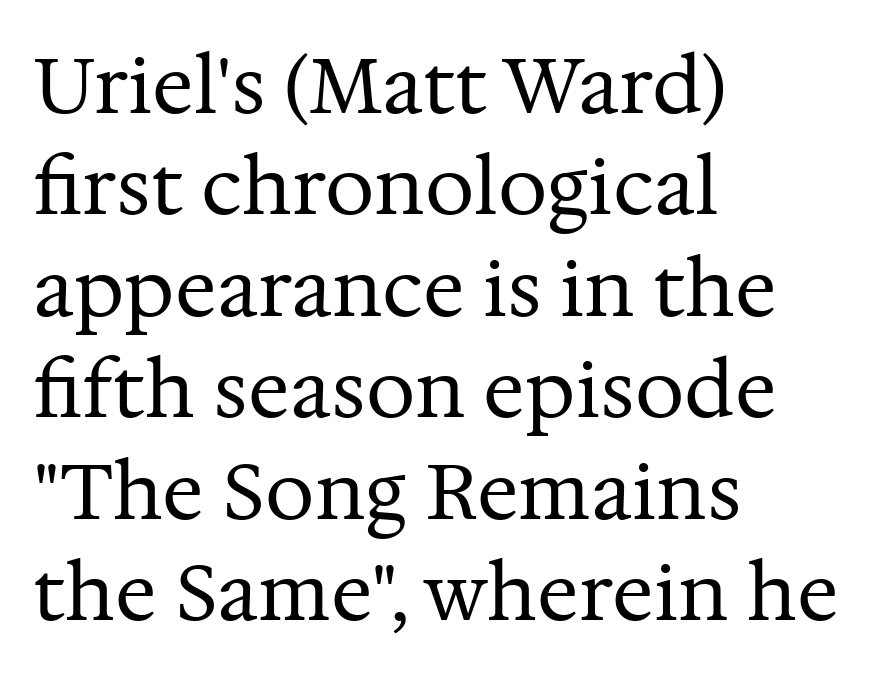
{"serif": "yes", "italic": "no", "bold": "no", "weight": "regular", "width": "normal", "stroke_contrast": "medium", "x_height": "medium", "monospaced": "no", "underline": "no", "align": "left", "line_spacing": "normal", "line_spacing_ratio": 1.3, "letter_spacing": "normal", "letter_spacing_em": 0.0, "glyph_px": 78}
